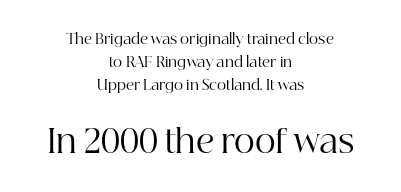
Ink coverage per letter is moderate at most. The typesetter chose a symmetrical, centered arrangement here. Is this a fixed-width face? No — the glyphs have proportional, varying widths. Nobody touched the tracking dial on this one. Small tapered or slab feet sit at the stroke ends, so this counts as serif.
